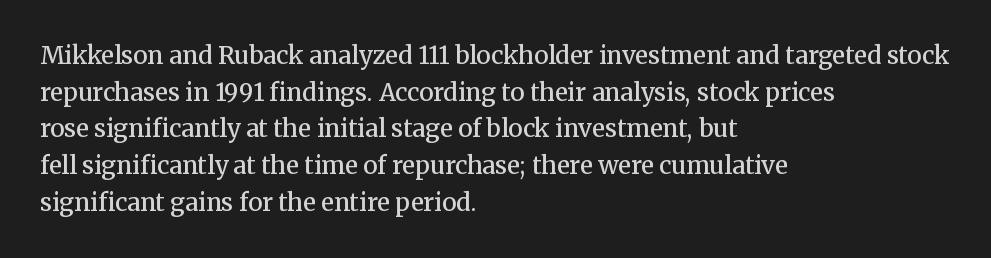
{"italic": "no", "bold": "semi", "underline": "no", "align": "left", "line_spacing": "normal", "line_spacing_ratio": 1.53, "letter_spacing": "normal", "letter_spacing_em": 0.0, "glyph_px": 24}
